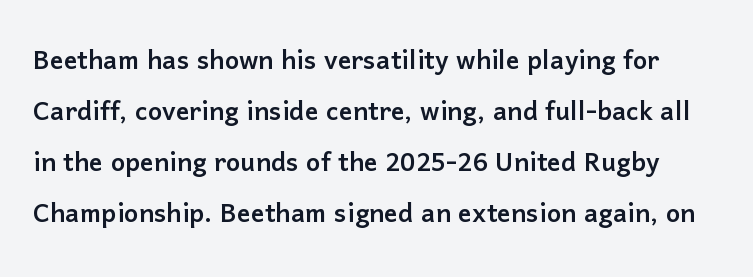
Q: Is the text italic (slanted)? A: No, it is upright.
Q: Is the typeface a serif or a sans-serif typeface? A: Sans-serif.
Q: Is the text underlined? A: No.
Q: Is the spacing between letters normal or unusually wide? A: Normal.
Q: Is the spacing between lines tight, normal or loose? A: Normal.
Q: Width (condensed, normal, or wide)? A: Normal.
Q: Stroke contrast? A: Low.
Q: x-height? A: Medium.
Q: Monospaced? A: No.
